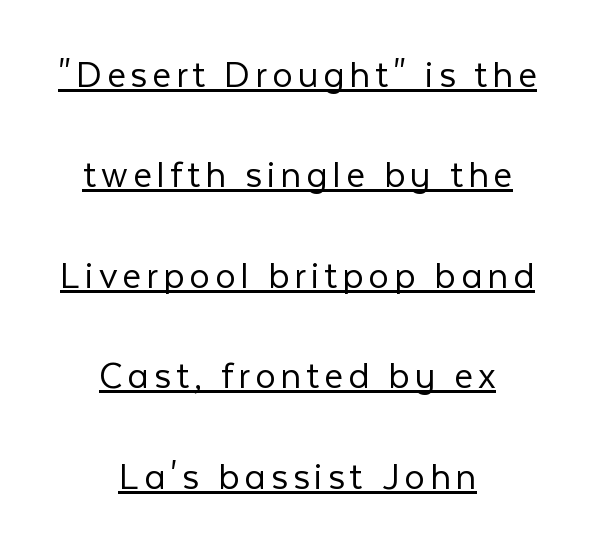
{"serif": "no", "italic": "no", "bold": "no", "weight": "light", "width": "normal", "stroke_contrast": "low", "x_height": "medium", "monospaced": "no", "underline": "yes", "align": "center", "line_spacing": "loose", "line_spacing_ratio": 2.45, "glyph_px": 41}
